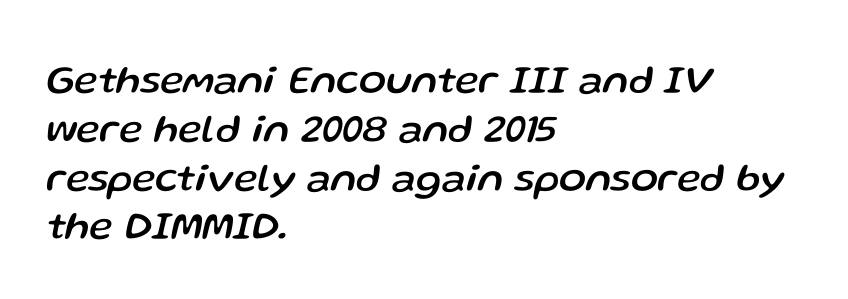
Q: Is the text italic (slanted)? A: Yes, it leans right by about 13 degrees.
Q: Is the text underlined? A: No.
Q: How is the paragraph aligned? A: Left-aligned.
Q: Is the spacing between letters normal or unusually wide? A: Normal.
Q: Width (condensed, normal, or wide)? A: Normal.
Q: Stroke contrast? A: Low.
Q: x-height? A: Medium.
Q: Monospaced? A: No.
